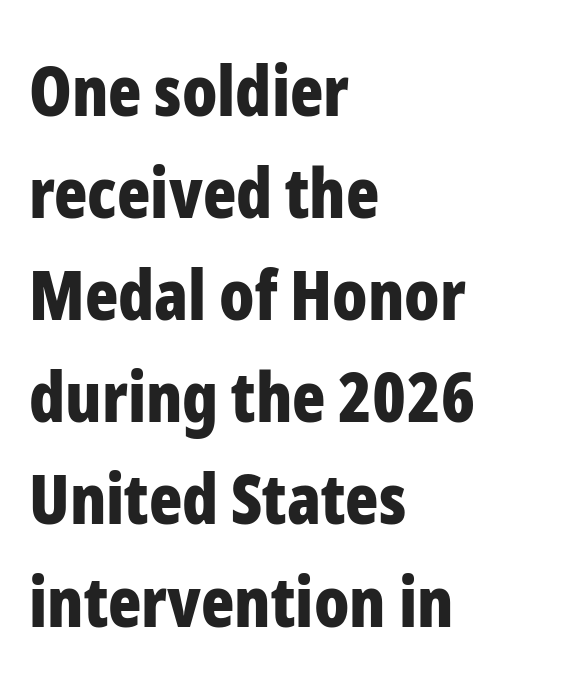
Q: Is the text bold? A: Yes.
Q: Is the text italic (slanted)? A: No, it is upright.
Q: Is the typeface a serif or a sans-serif typeface? A: Sans-serif.
Q: Is the text underlined? A: No.
Q: How is the paragraph aligned? A: Left-aligned.
Q: Is the spacing between letters normal or unusually wide? A: Normal.
Q: Is the spacing between lines tight, normal or loose? A: Normal.
Q: Width (condensed, normal, or wide)? A: Condensed.
Q: Stroke contrast? A: Low.
Q: x-height? A: Medium.
Q: Monospaced? A: No.
